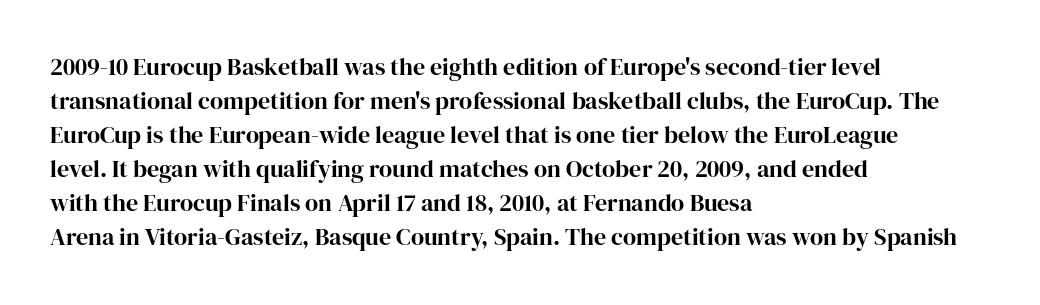
Q: Is the text bold? A: Yes.
Q: Is the text italic (slanted)? A: No, it is upright.
Q: Is the text underlined? A: No.
Q: How is the paragraph aligned? A: Left-aligned.
Q: Is the spacing between letters normal or unusually wide? A: Normal.
Q: Is the spacing between lines tight, normal or loose? A: Normal.
